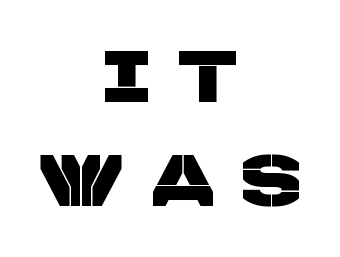
Q: Is the typeface a serif or a sans-serif typeface? A: Sans-serif.
Q: Is the text underlined? A: No.
Q: How is the paragraph aligned? A: Centered.
Q: Is the spacing between letters normal or unusually wide? A: Unusually wide.
Q: Is the spacing between lines tight, normal or loose? A: Normal.
Q: Width (condensed, normal, or wide)? A: Normal.
Q: Stroke contrast? A: Low.
Q: x-height? A: Large.
Q: Monospaced? A: No.
